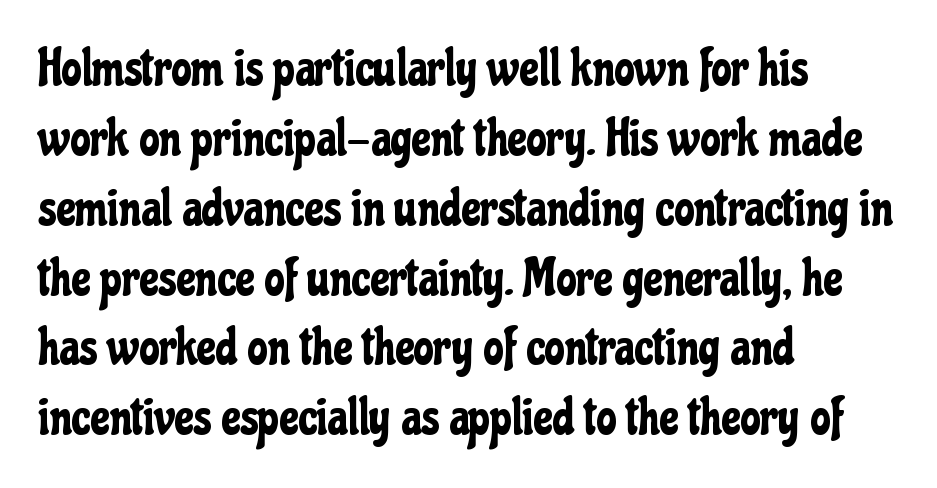
A typesetter would call this proportional, since set widths differ per character. Leftover space on each line is placed entirely after the last word. Bare-footed words on every line. Whoever set this chose a conventional vertical rhythm. These lines were composed using upright roman letters.
